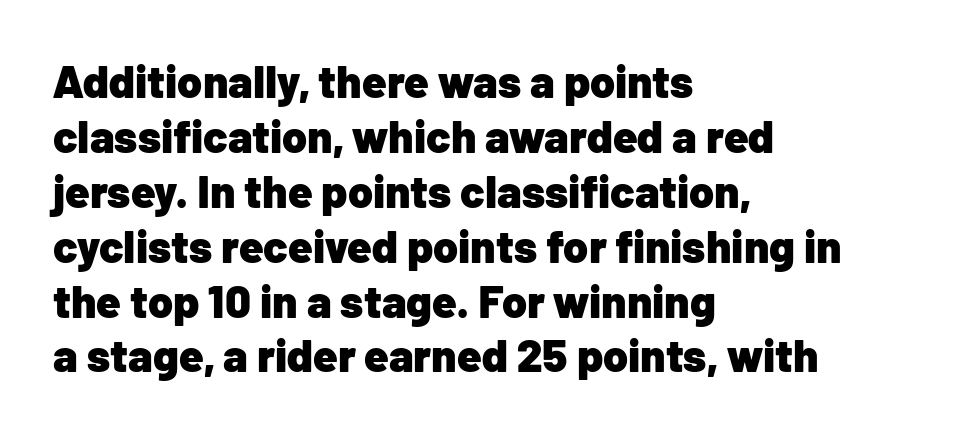
Q: Is the text bold? A: Yes.
Q: Is the text italic (slanted)? A: No, it is upright.
Q: Is the typeface a serif or a sans-serif typeface? A: Sans-serif.
Q: Is the text underlined? A: No.
Q: How is the paragraph aligned? A: Left-aligned.
Q: Is the spacing between letters normal or unusually wide? A: Normal.
Q: Width (condensed, normal, or wide)? A: Normal.
Q: Stroke contrast? A: Low.
Q: x-height? A: Medium.
Q: Monospaced? A: No.
